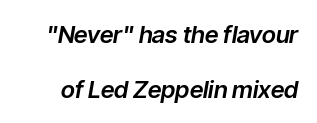
The image shows 24 px text type, italic (leaning right); set loose line spacing (2.29x), normal letter spacing, not underlined.
